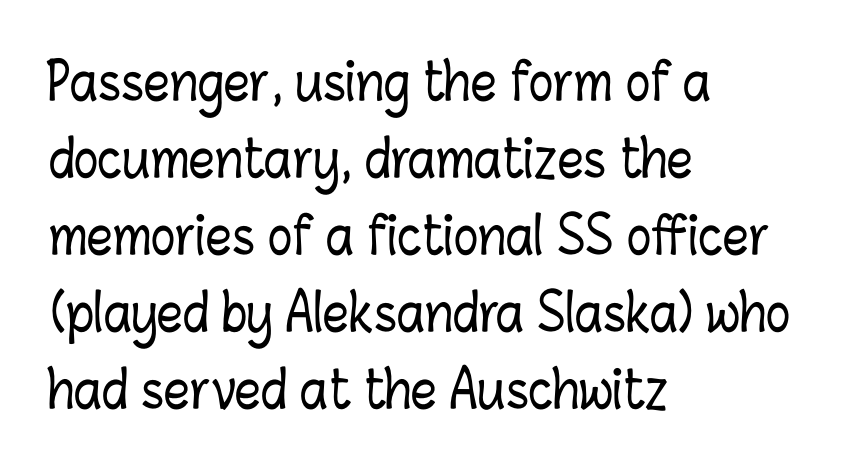
The passage is arranged the way most books set body copy — flush left. The zone under the glyphs is completely vacant. Here the designer chose a conventional face with non-uniform glyph widths. Rows of type keep a routine distance in the vertical direction.
